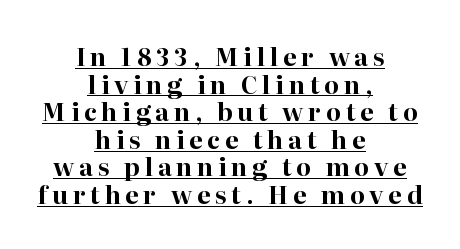
Q: Is the text bold? A: Yes.
Q: Is the text italic (slanted)? A: No, it is upright.
Q: Is the text underlined? A: Yes.
Q: How is the paragraph aligned? A: Centered.
Q: Is the spacing between letters normal or unusually wide? A: Unusually wide.
Q: Is the spacing between lines tight, normal or loose? A: Tight.
